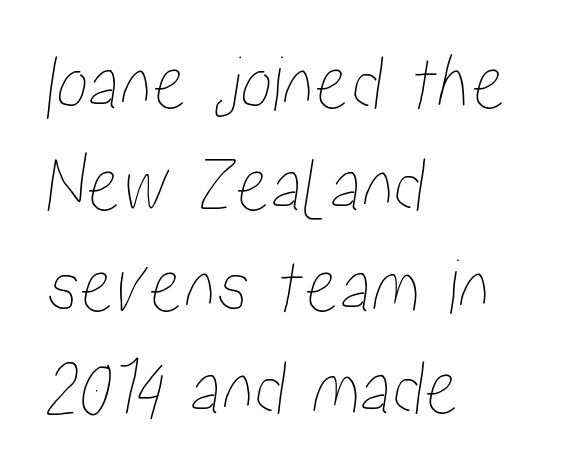
{"width": "condensed", "stroke_contrast": "low", "x_height": "medium", "monospaced": "no", "underline": "no", "align": "left", "line_spacing": "normal", "line_spacing_ratio": 1.27, "letter_spacing": "normal", "letter_spacing_em": 0.0, "glyph_px": 80}
